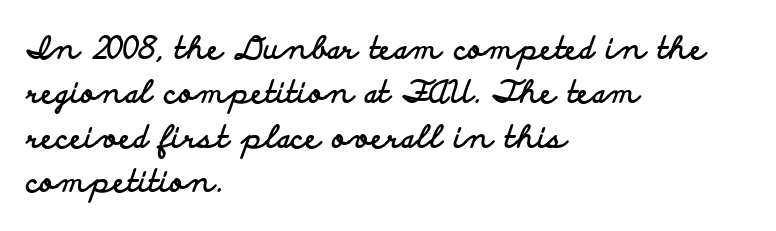
Q: Is the text bold? A: Yes.
Q: Is the text italic (slanted)? A: Yes.
Q: Is the typeface a serif or a sans-serif typeface? A: Sans-serif.
Q: Is the text underlined? A: No.
Q: How is the paragraph aligned? A: Left-aligned.
Q: Is the spacing between letters normal or unusually wide? A: Normal.
Q: Is the spacing between lines tight, normal or loose? A: Normal.
Q: Width (condensed, normal, or wide)? A: Wide.
Q: Stroke contrast? A: Low.
Q: x-height? A: Small.
Q: Monospaced? A: No.
